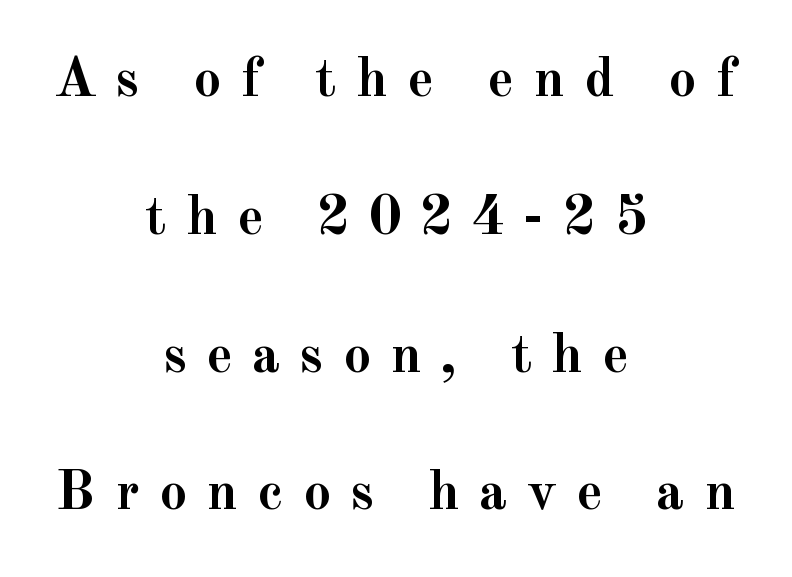
{"serif": "yes", "italic": "no", "bold": "yes", "weight": "semibold", "width": "normal", "x_height": "small", "monospaced": "no", "underline": "no", "align": "center", "line_spacing": "loose", "line_spacing_ratio": 2.46, "letter_spacing": "wide", "letter_spacing_em": 0.34, "glyph_px": 56}
